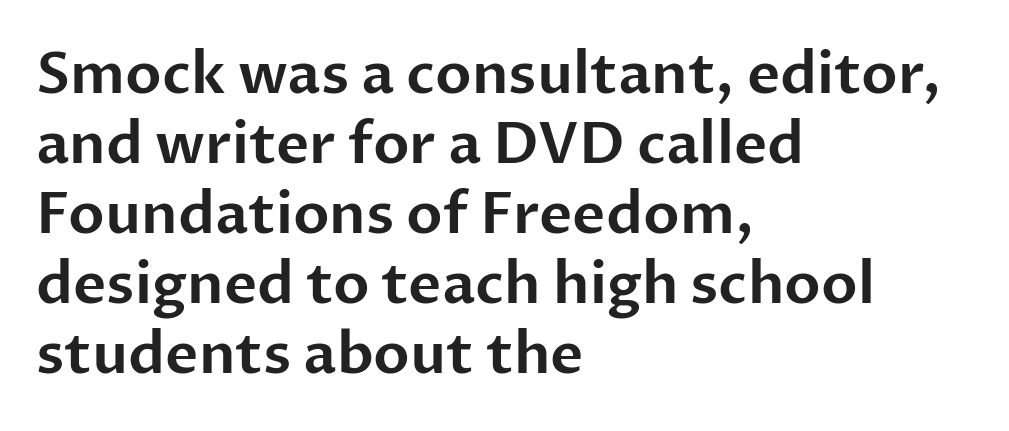
Bare-footed words on every line. These lines keep a tight, regular rhythm from letter to letter. Font category for this specimen: sans-serif. Does the lettering tilt? It doesn't — this is upright. Line starts are locked; line ends wander.
